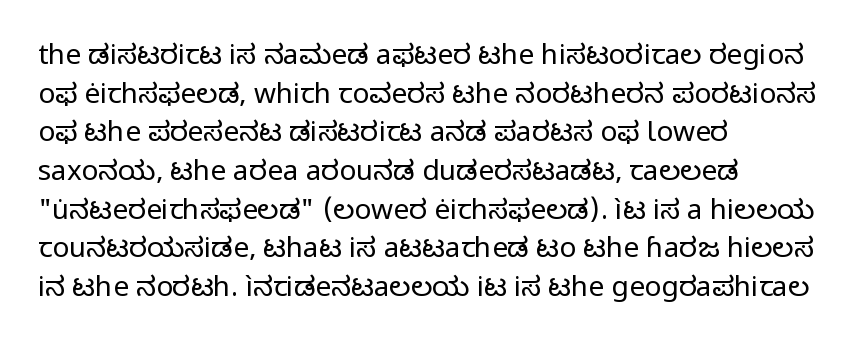
Q: Is the text bold? A: No.
Q: Is the text italic (slanted)? A: No, it is upright.
Q: Is the typeface a serif or a sans-serif typeface? A: Sans-serif.
Q: Is the text underlined? A: No.
Q: How is the paragraph aligned? A: Left-aligned.
Q: Is the spacing between letters normal or unusually wide? A: Normal.
Q: Is the spacing between lines tight, normal or loose? A: Normal.
Q: Width (condensed, normal, or wide)? A: Normal.
Q: Stroke contrast? A: Low.
Q: x-height? A: Medium.
Q: Monospaced? A: No.
